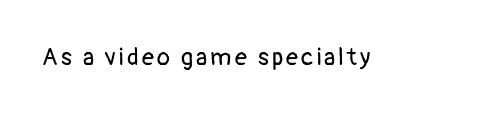
Q: Is the text bold? A: No.
Q: Is the text italic (slanted)? A: No, it is upright.
Q: Is the text underlined? A: No.
